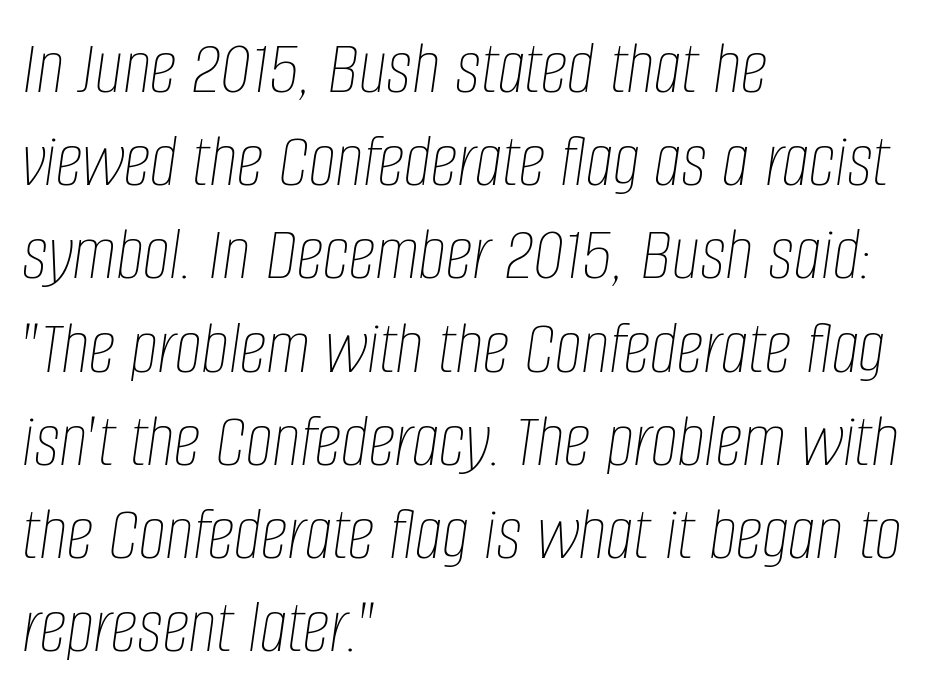
Q: Is the text bold? A: No.
Q: Is the text italic (slanted)? A: Yes, it leans right by about 8 degrees.
Q: Is the text underlined? A: No.
Q: How is the paragraph aligned? A: Left-aligned.
Q: Is the spacing between letters normal or unusually wide? A: Normal.
Q: Width (condensed, normal, or wide)? A: Condensed.
Q: Stroke contrast? A: Low.
Q: x-height? A: Large.
Q: Monospaced? A: No.
